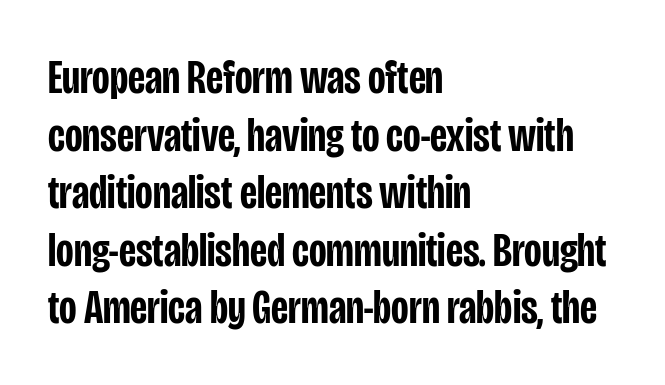
{"serif": "no", "italic": "no", "bold": "semi", "weight": "semibold", "width": "condensed", "stroke_contrast": "low", "x_height": "large", "monospaced": "no", "underline": "no", "align": "left", "line_spacing_ratio": 1.2, "letter_spacing": "normal", "letter_spacing_em": 0.0, "glyph_px": 48}
